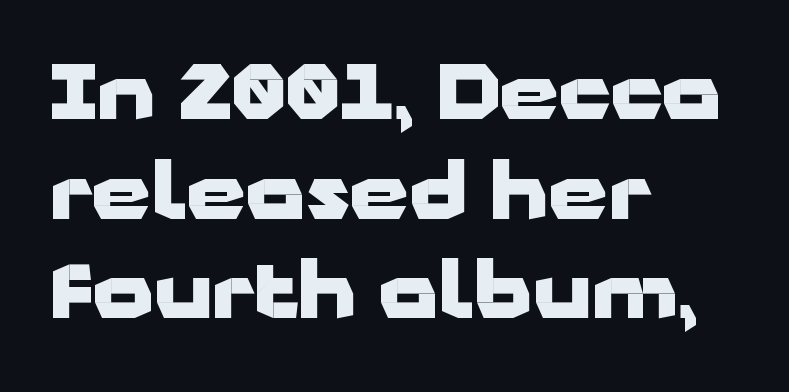
The font's upright variant was chosen for this text. The setting favours the left margin, as ordinary paragraphs usually do. Whoever set this chose a conventional vertical rhythm. Think of a printed novel: that variable character pitch is what you see here.
